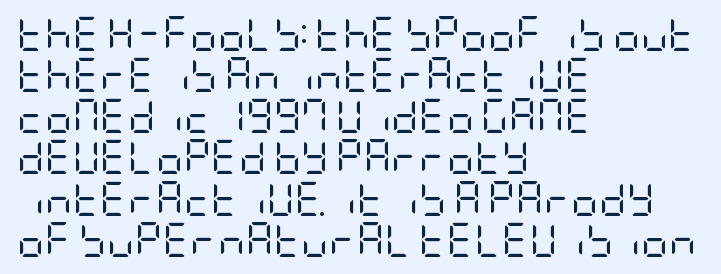
The image shows 34 px regular-weight, condensed sans-serif type, upright; set left-aligned, line spacing 1.21x, normal letter spacing, not underlined; low stroke contrast and a large x-height.
